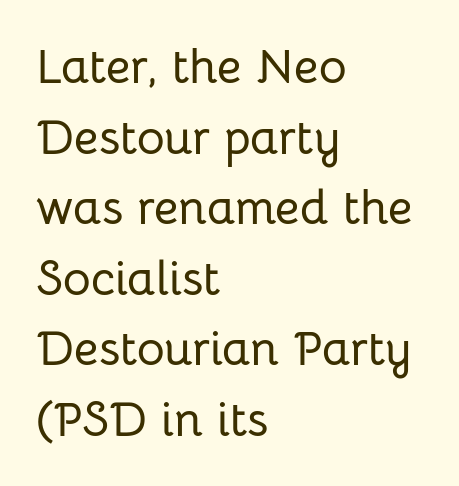
{"serif": "no", "italic": "no", "width": "normal", "stroke_contrast": "low", "x_height": "medium", "monospaced": "no", "underline": "no", "align": "left", "line_spacing": "normal", "line_spacing_ratio": 1.47, "letter_spacing": "normal", "letter_spacing_em": 0.0, "glyph_px": 48}
